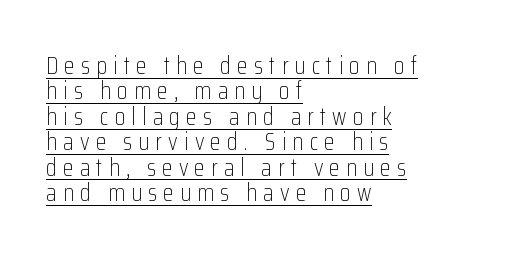
Q: Is the text bold? A: No.
Q: Is the text italic (slanted)? A: No, it is upright.
Q: Is the text underlined? A: Yes.
Q: How is the paragraph aligned? A: Left-aligned.
Q: Is the spacing between letters normal or unusually wide? A: Unusually wide.
Q: Is the spacing between lines tight, normal or loose? A: Tight.
